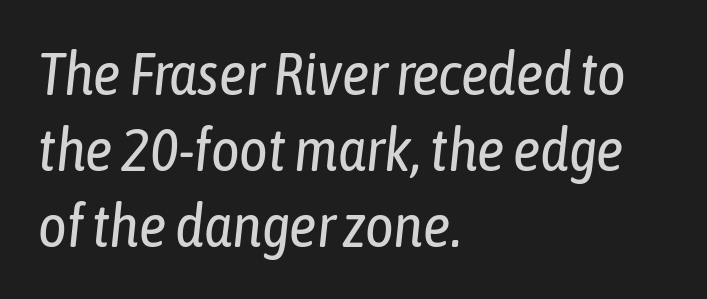
The image shows 61 px regular-weight, condensed type, italic (leaning right); set left-aligned, normal line spacing (1.25x), normal letter spacing, not underlined; low stroke contrast and a medium x-height.
